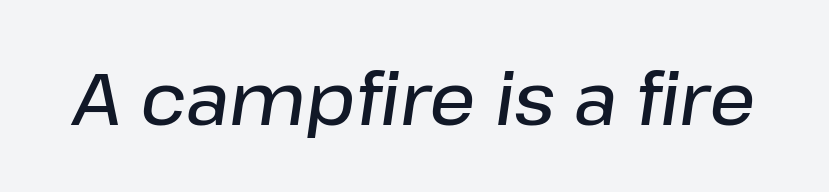
Here the glyphs are tracked normally, forming tight word shapes. The face used here has a pronounced slope to its letters. The space directly below the letters is spotless. Firm but not heavy-handed strokes: this text is semibold.
